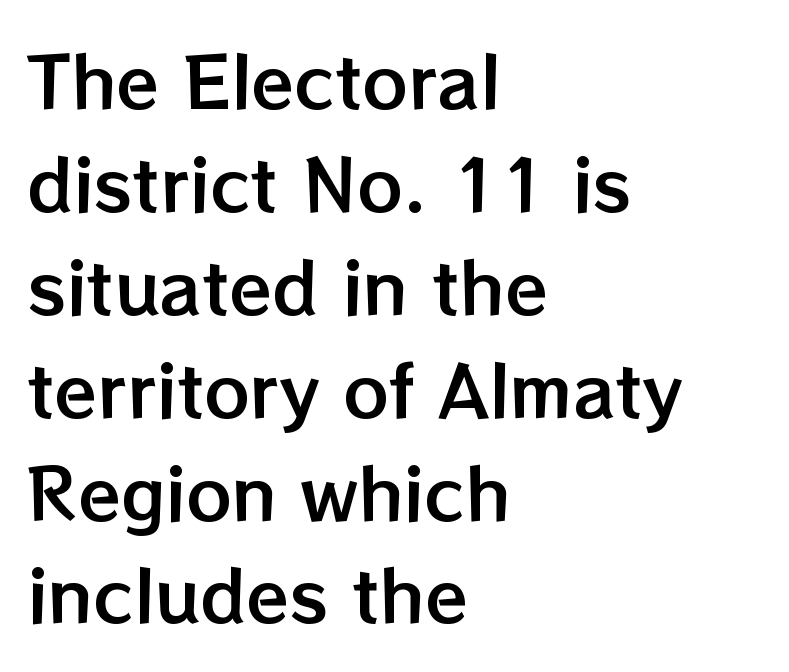
The passage shown has conventional tracking throughout. Short and long lines alike share a common starting point at left. The specimen omits any rule beneath the text block's lines. Successive baselines arrive at the customary interval. Ascenders rise straight up at ninety degrees.
